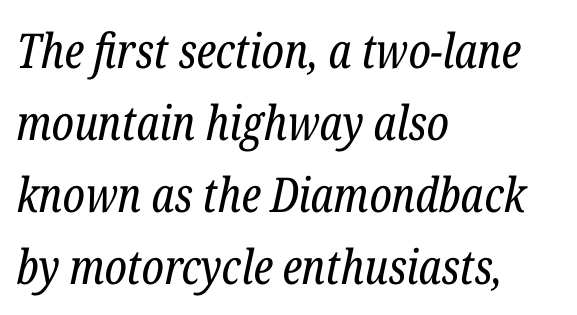
Plain, unruled lines of type. Rows of type keep a routine distance in the vertical direction. Small tapered or slab feet sit at the stroke ends, so this counts as serif. Typeset ragged right — the left edge is the straight one. Is this a fixed-width face? No — the glyphs have proportional, varying widths. A typesetter would mark this as italic.
